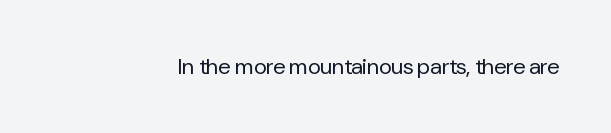
{"italic": "no", "bold": "no", "underline": "no", "letter_spacing": "normal", "letter_spacing_em": 0.0, "glyph_px": 22}
